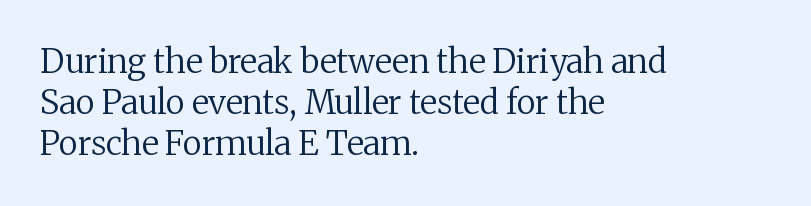
Q: Is the text bold? A: No.
Q: Is the text italic (slanted)? A: No, it is upright.
Q: Is the typeface a serif or a sans-serif typeface? A: Serif.
Q: Is the text underlined? A: No.
Q: How is the paragraph aligned? A: Left-aligned.
Q: Is the spacing between letters normal or unusually wide? A: Normal.
Q: Is the spacing between lines tight, normal or loose? A: Normal.
Q: Width (condensed, normal, or wide)? A: Normal.
Q: Stroke contrast? A: Medium.
Q: x-height? A: Medium.
Q: Monospaced? A: No.
